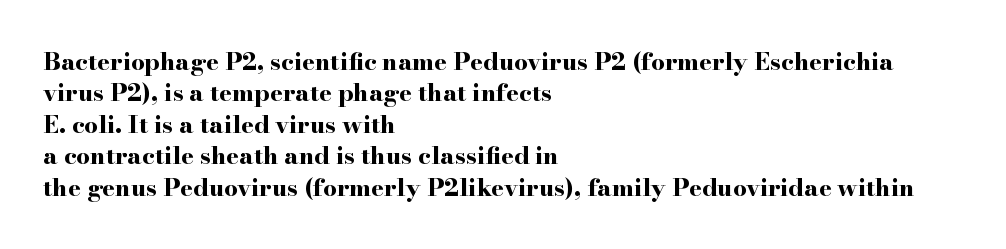
The image shows 24 px bold type, upright; set left-aligned, normal line spacing (1.31x), normal letter spacing, not underlined.
